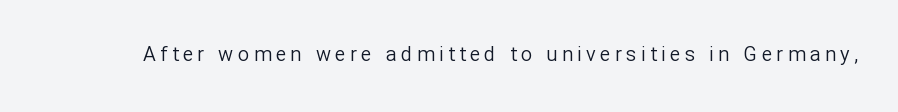
The image shows 20 px text type, upright; set unusually wide letter spacing (+0.22 em), not underlined.
